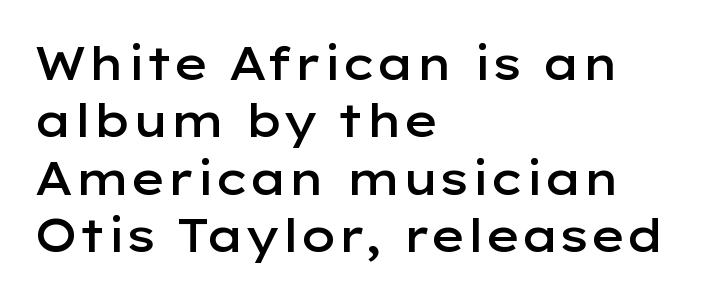
Italic: no, the glyphs are upright roman. This sample has the flowing, uneven cadence of proportional lettering. A somewhat darkened texture: the type is semibold rather than bold. Line spacing here is normal. The glyphs are unaccompanied by any horizontal stroke below them.
